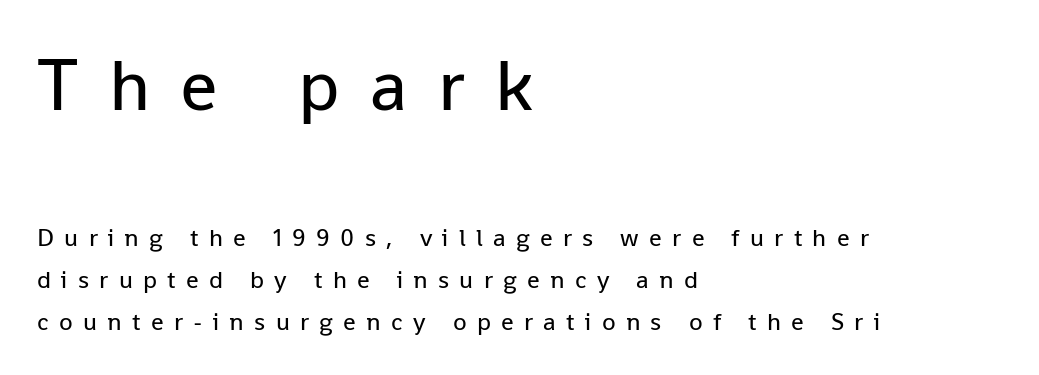
Q: Is the text bold? A: No.
Q: Is the text italic (slanted)? A: No, it is upright.
Q: Is the typeface a serif or a sans-serif typeface? A: Sans-serif.
Q: Is the text underlined? A: No.
Q: How is the paragraph aligned? A: Left-aligned.
Q: Is the spacing between letters normal or unusually wide? A: Unusually wide.
Q: Is the spacing between lines tight, normal or loose? A: Normal.
Q: Which block of text is set in a larger size, the first (top) or the second (bottom)? A: The first (top) one.
Q: Width (condensed, normal, or wide)? A: Normal.
Q: Stroke contrast? A: Low.
Q: x-height? A: Medium.
Q: Monospaced? A: No.
